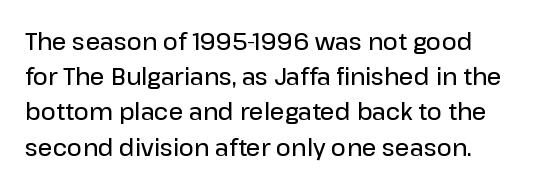
The image shows 23 px text type, upright; set normal line spacing (1.53x), normal letter spacing, not underlined.
